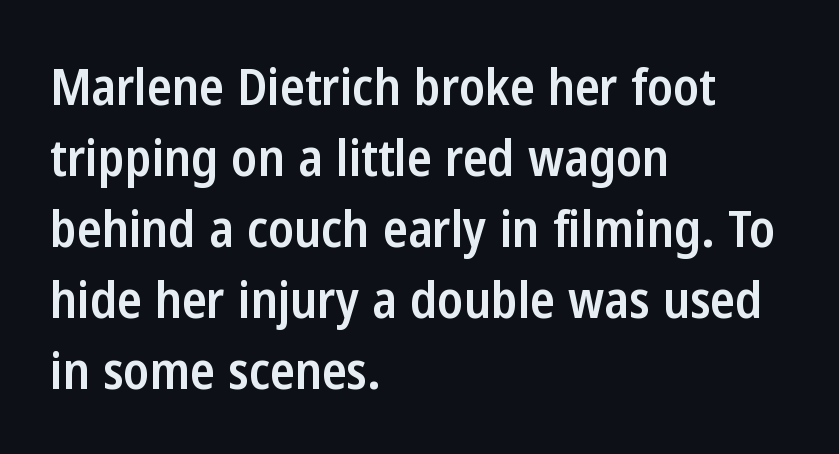
The type is set solid horizontally, with unmodified tracking. A student would call this left alignment; a typographer would say flush left, rag right. Each row of text sits above clean, open space. The passage shown is typed in a proportional face where columns would drift. Grotesque or geometric, the face here clearly has no serifs. Set as a demibold, roughly 600 on the weight scale.
